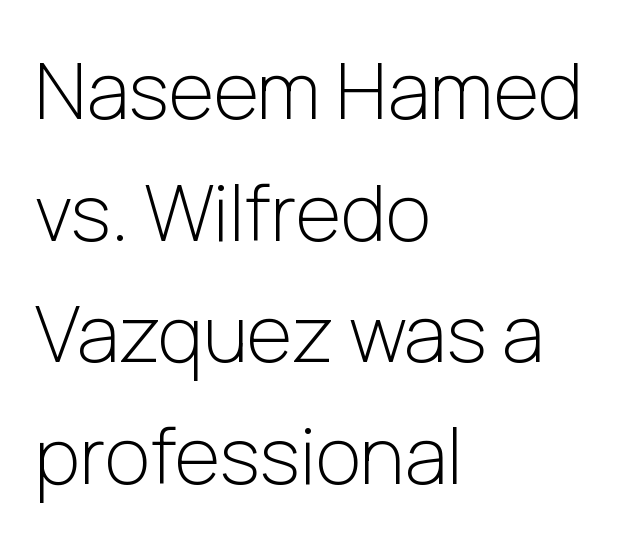
{"serif": "no", "italic": "no", "bold": "no", "weight": "light", "width": "normal", "stroke_contrast": "low", "x_height": "medium", "monospaced": "no", "underline": "no", "align": "left", "line_spacing": "normal", "line_spacing_ratio": 1.56, "letter_spacing": "normal", "letter_spacing_em": 0.0, "glyph_px": 78}
